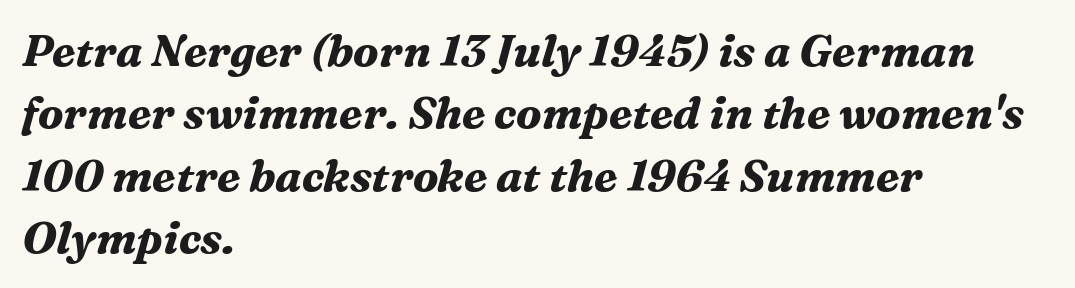
The characters look thick and weighty, a clear bold. Nobody drew a line under any word here. You could call the tracking neutral — neither tight nor loose. These lines stack with their left ends in a neat column. Proportional: the letters do not fall into vertical columns. Observe the lean: these are italic letterforms.
